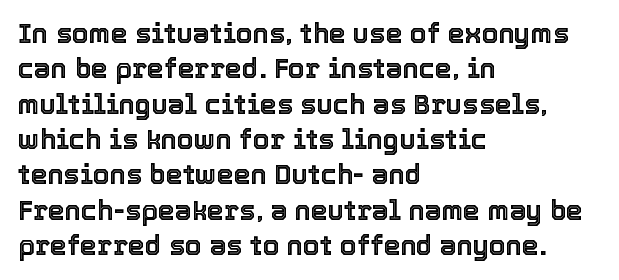
Interline gaps are of average width in this sample. The axis of the letterforms is exactly vertical. Casual observation: everything's shoved over to the left. These lines keep a tight, regular rhythm from letter to letter. Unmarked baselines from the first word to the last.
